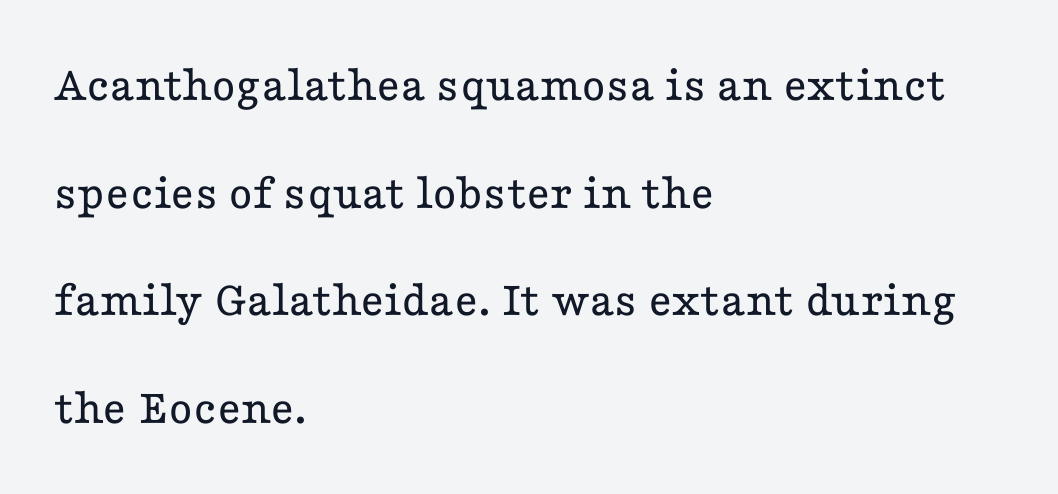
The image shows 51 px regular-weight, wide serif type, upright; set left-aligned, loose line spacing (2.11x), normal letter spacing, not underlined; low stroke contrast and a medium x-height.
